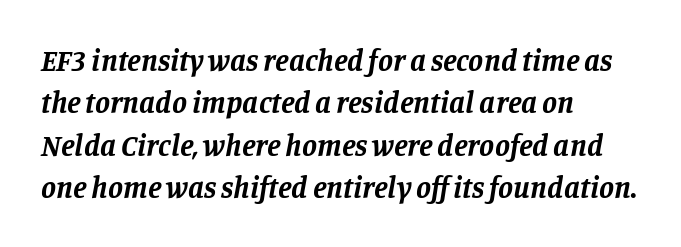
The designer left line spacing at the default. Each line starts at the same left margin while the right side varies. These lines are composed in type with serifs. The passage shown is not underscored anywhere.
